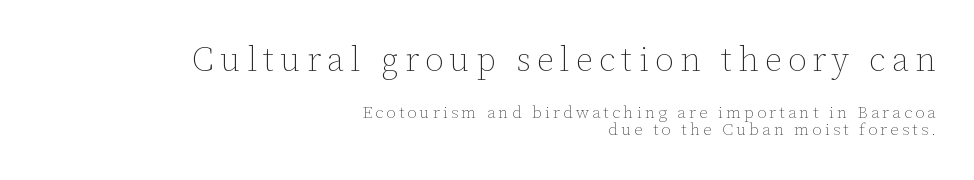
The image shows 34 px thin type, upright; set right-aligned, tight line spacing (1.04x), not underlined; the first (top) block is 2.0x larger; low stroke contrast and a medium x-height.
